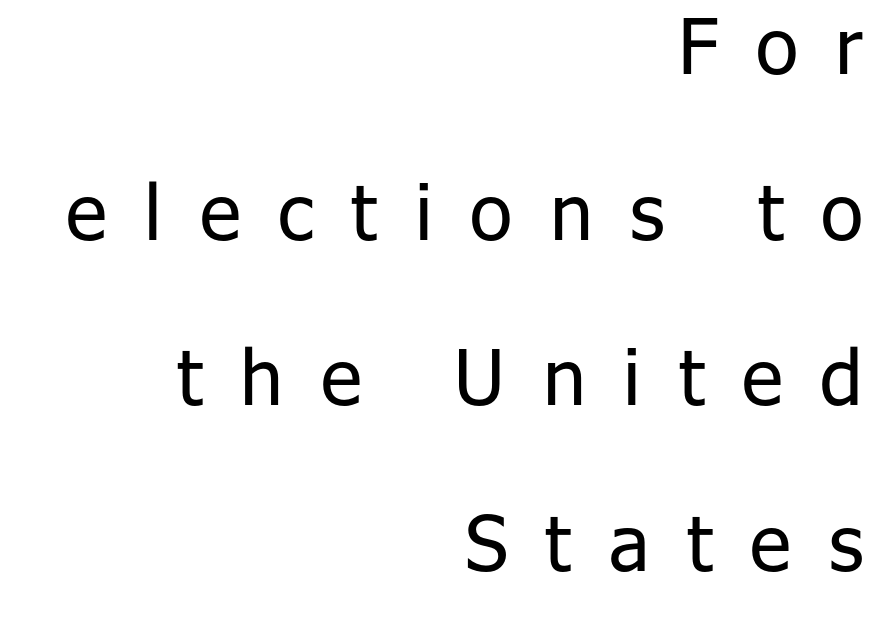
This rendering features lettering with no underline. The horizontal fit of the characters is loose and conspicuously gappy. Summary of weight: not heavy and not bold. You can tell from the bare stems that sans-serif type was used. In terms of leading, this rendering errs on the spacious side.
